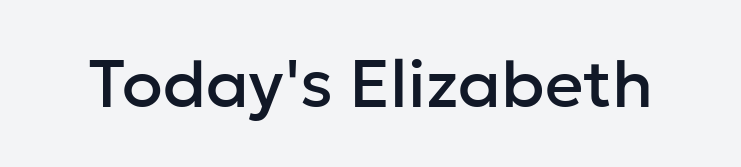
{"serif": "no", "italic": "no", "width": "normal", "stroke_contrast": "low", "x_height": "medium", "monospaced": "no", "underline": "no", "letter_spacing": "normal", "letter_spacing_em": 0.0, "glyph_px": 67}
